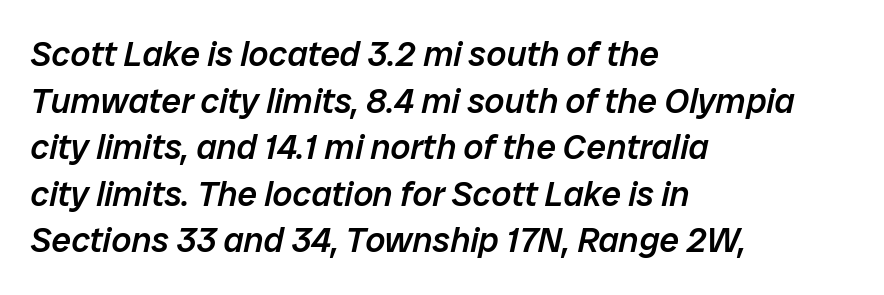
Q: Is the text bold? A: Semi-bold.
Q: Is the text italic (slanted)? A: Yes, it leans right by about 12 degrees.
Q: Is the text underlined? A: No.
Q: How is the paragraph aligned? A: Left-aligned.
Q: Is the spacing between letters normal or unusually wide? A: Normal.
Q: Is the spacing between lines tight, normal or loose? A: Normal.
Q: Width (condensed, normal, or wide)? A: Normal.
Q: Stroke contrast? A: Low.
Q: x-height? A: Medium.
Q: Monospaced? A: No.
